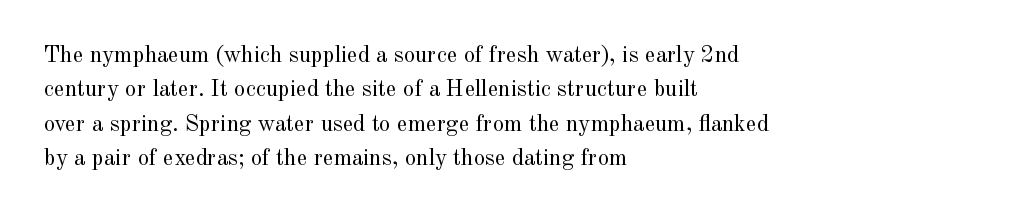
The image shows 23 px text type, upright; set left-aligned, normal line spacing (1.5x), normal letter spacing, not underlined.
